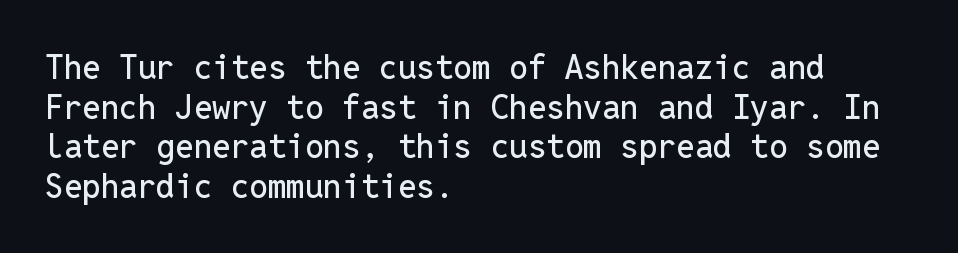
The image shows 33 px sans-serif type, upright, monospaced; set left-aligned, line spacing 1.2x, normal letter spacing, not underlined; low stroke contrast and a medium x-height.
